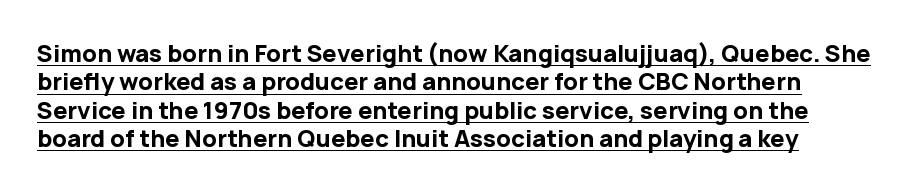
Look at the tracking — it's just the regular setting, nothing added. Caption: bold face, heavy strokes. Check the space under the baseline: a stroke is drawn there. These lines were composed using upright roman letters.
